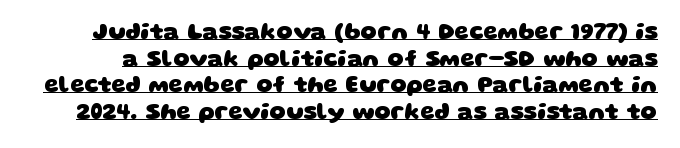
The image shows 23 px bold type; set line spacing 1.16x, normal letter spacing, underlined.
